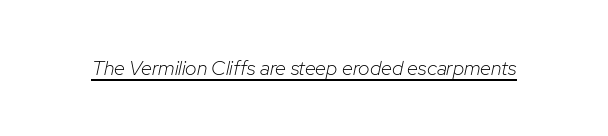
{"italic": "yes", "lean": "right", "slant_degrees": 12, "bold": "no", "underline": "yes", "letter_spacing": "normal", "letter_spacing_em": 0.0, "glyph_px": 20}
